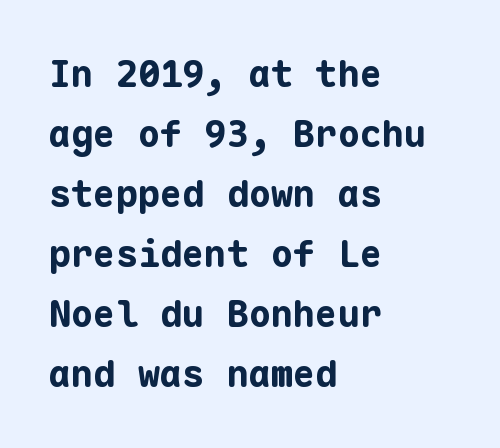
Q: Is the text bold? A: Yes.
Q: Is the text italic (slanted)? A: No, it is upright.
Q: Is the typeface a serif or a sans-serif typeface? A: Sans-serif.
Q: Is the text underlined? A: No.
Q: How is the paragraph aligned? A: Left-aligned.
Q: Is the spacing between letters normal or unusually wide? A: Normal.
Q: Is the spacing between lines tight, normal or loose? A: Normal.
Q: Width (condensed, normal, or wide)? A: Normal.
Q: Stroke contrast? A: Low.
Q: x-height? A: Medium.
Q: Monospaced? A: Yes.
